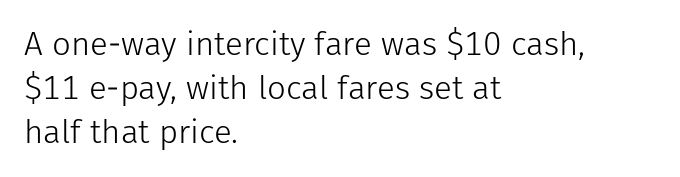
The image shows 33 px light sans-serif type, upright; set left-aligned, normal line spacing (1.34x), normal letter spacing, not underlined; low stroke contrast and a medium x-height.
